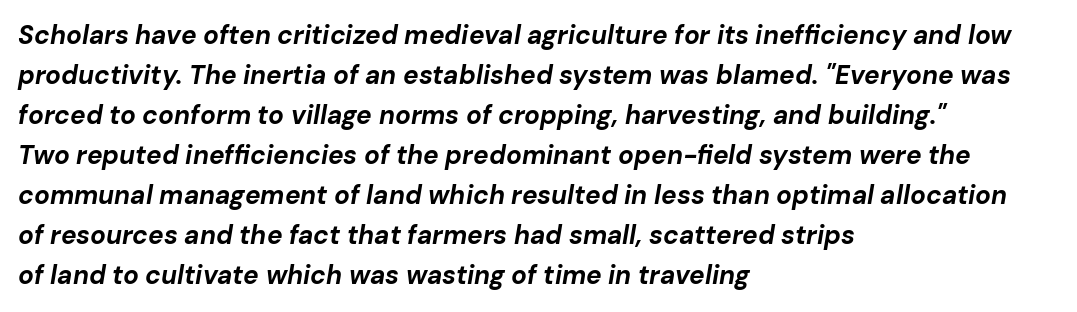
The image shows 26 px bold type, italic (leaning right); set left-aligned, normal line spacing (1.54x), normal letter spacing, not underlined.
